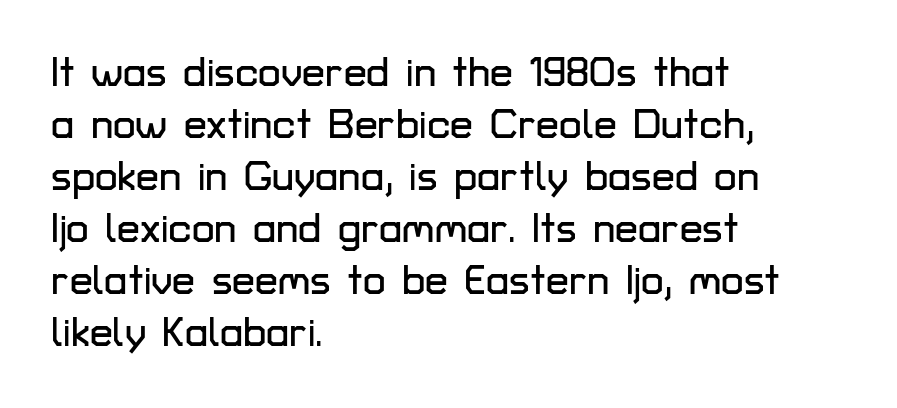
The image shows 41 px sans-serif type, upright; set left-aligned, normal line spacing (1.27x), normal letter spacing, not underlined; low stroke contrast and a medium x-height.
